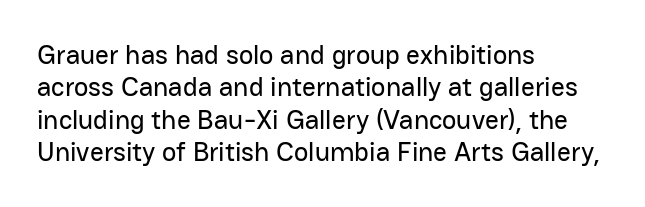
{"italic": "no", "underline": "no", "align": "left", "line_spacing_ratio": 1.2, "letter_spacing": "normal", "letter_spacing_em": 0.0, "glyph_px": 27}
